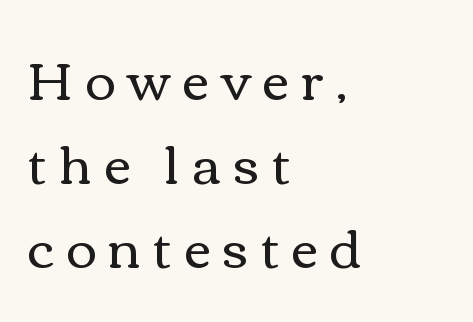
{"italic": "no", "bold": "no", "weight": "regular", "width": "wide", "stroke_contrast": "medium", "x_height": "medium", "monospaced": "no", "underline": "no", "align": "left", "line_spacing": "normal", "line_spacing_ratio": 1.62, "letter_spacing": "wide", "letter_spacing_em": 0.24, "glyph_px": 52}
